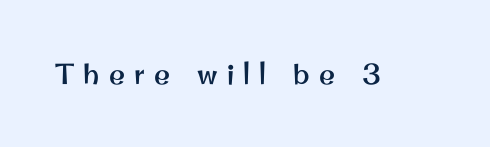
Is there any slant? The stems are plumb. Do the characters align in a grid? No, the font is proportional. Anything drawn beneath the words? Only blank space. How are the letters spaced? Widely, with obvious added tracking.
